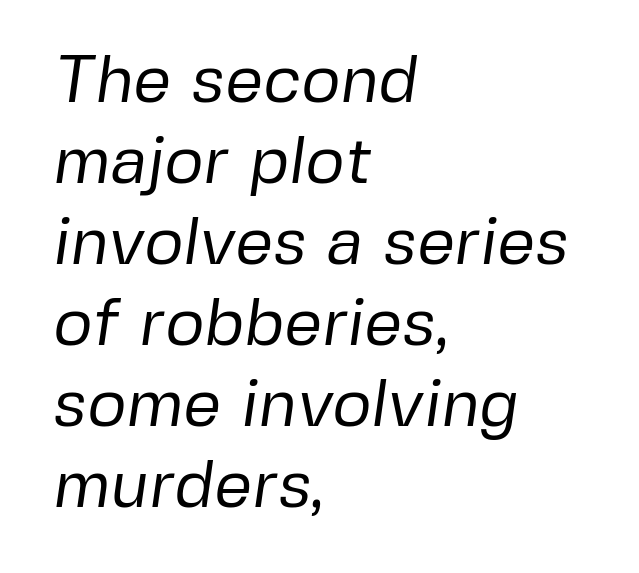
Q: Is the text bold? A: No.
Q: Is the typeface a serif or a sans-serif typeface? A: Sans-serif.
Q: Is the text underlined? A: No.
Q: How is the paragraph aligned? A: Left-aligned.
Q: Is the spacing between letters normal or unusually wide? A: Normal.
Q: Width (condensed, normal, or wide)? A: Normal.
Q: Stroke contrast? A: Low.
Q: x-height? A: Medium.
Q: Monospaced? A: No.
